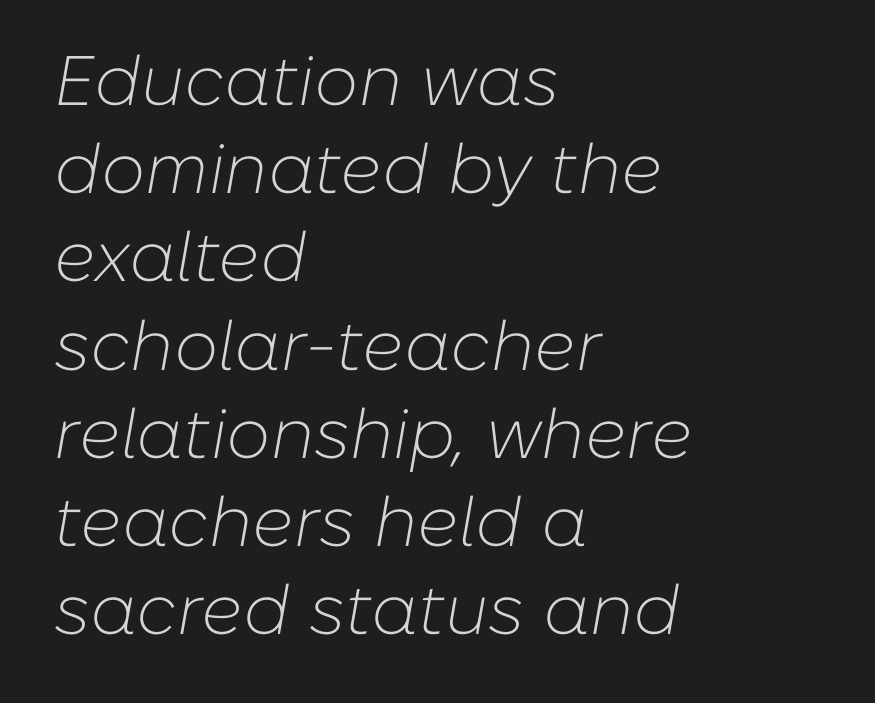
{"italic": "yes", "lean": "right", "slant_degrees": 10, "bold": "no", "weight": "light", "width": "normal", "stroke_contrast": "low", "x_height": "medium", "monospaced": "no", "underline": "no", "align": "left", "line_spacing": "normal", "line_spacing_ratio": 1.26, "letter_spacing": "normal", "letter_spacing_em": 0.0, "glyph_px": 70}
